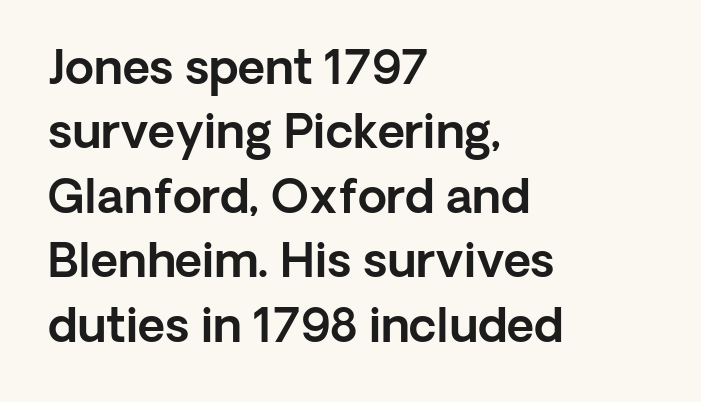
Q: Is the text italic (slanted)? A: No, it is upright.
Q: Is the typeface a serif or a sans-serif typeface? A: Sans-serif.
Q: Is the text underlined? A: No.
Q: How is the paragraph aligned? A: Left-aligned.
Q: Is the spacing between letters normal or unusually wide? A: Normal.
Q: Is the spacing between lines tight, normal or loose? A: Normal.
Q: Width (condensed, normal, or wide)? A: Normal.
Q: x-height? A: Medium.
Q: Monospaced? A: No.
